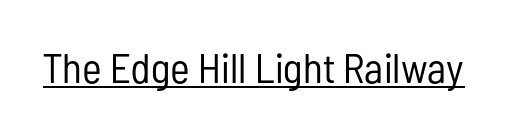
The specimen includes a rule beneath the text block's lines. Stroke terminals: plain, sans-serif. Is the letter spacing exaggerated? No — it looks like the ordinary default. The letters stand straight up with perfectly vertical stems.
